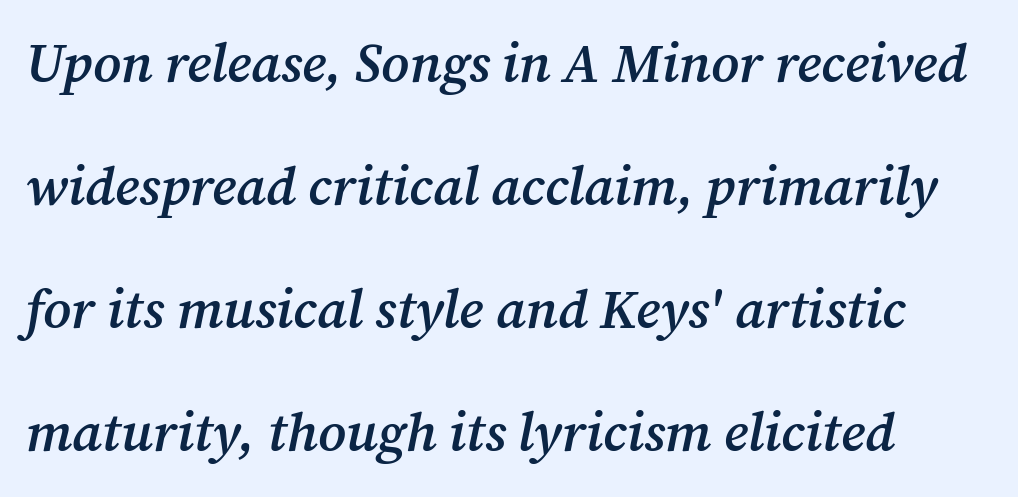
{"serif": "yes", "italic": "yes", "lean": "right", "slant_degrees": 12, "bold": "semi", "weight": "semibold", "width": "normal", "stroke_contrast": "medium", "x_height": "medium", "monospaced": "no", "underline": "no", "align": "left", "line_spacing": "loose", "line_spacing_ratio": 2.28, "letter_spacing": "normal", "letter_spacing_em": 0.0, "glyph_px": 54}
